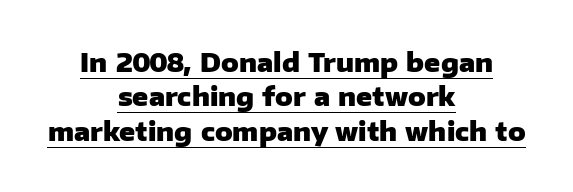
Q: Is the text bold? A: Yes.
Q: Is the text italic (slanted)? A: No, it is upright.
Q: Is the text underlined? A: Yes.
Q: How is the paragraph aligned? A: Centered.
Q: Is the spacing between letters normal or unusually wide? A: Normal.
Q: Is the spacing between lines tight, normal or loose? A: Normal.
